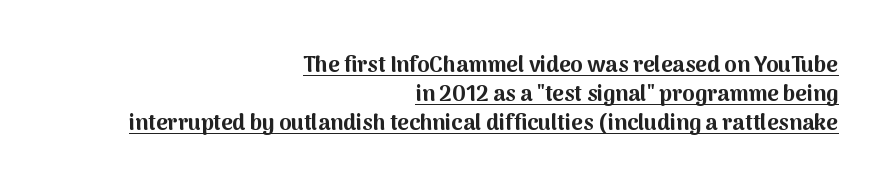
{"italic": "no", "bold": "yes", "underline": "yes", "align": "right", "line_spacing": "normal", "line_spacing_ratio": 1.32, "letter_spacing": "normal", "letter_spacing_em": 0.0, "glyph_px": 22}
